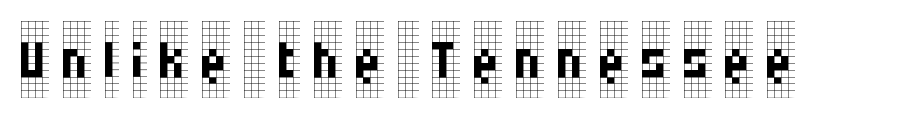
Is this a sans? No — the strokes have serifs. The letters advance in unequal steps, a hallmark of proportional type. The weight would be labelled regular, book, light, or lighter still. Plain, unruled lines of type. This is the regular roman posture of the typeface.
